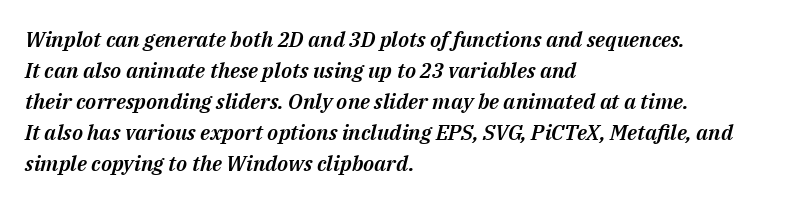
{"italic": "yes", "lean": "right", "slant_degrees": 14, "underline": "no", "align": "left", "line_spacing": "normal", "line_spacing_ratio": 1.48, "letter_spacing": "normal", "letter_spacing_em": 0.0, "glyph_px": 21}
